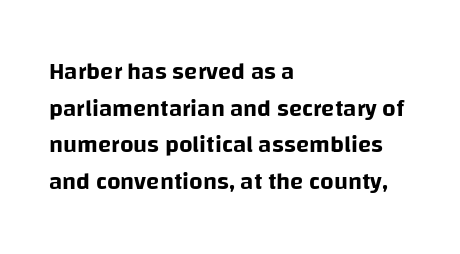
Unlike italic type, these characters show no tilt at all. Glyph-to-glyph distance matches everyday printed text. The line-height multiplier appears to be the usual default. The rag falls on the right side of this text block.
